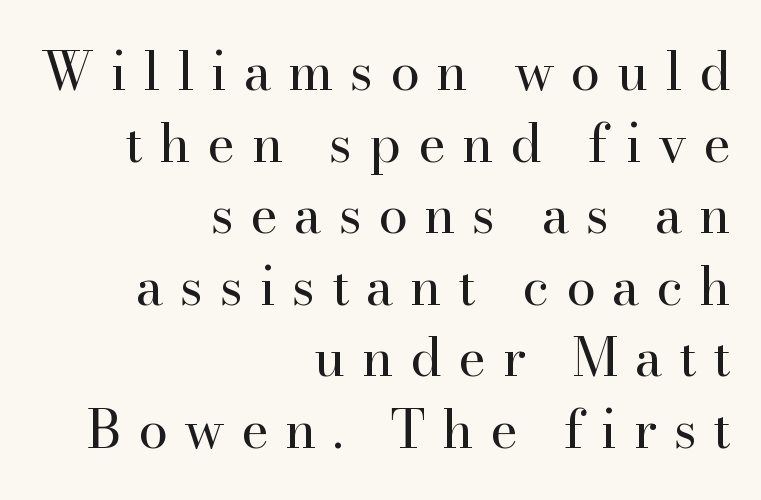
Look at the bottom of the vertical strokes: they flare into serifs here. Descenders hang freely into open space. The lines sit at an ordinary, default distance from one another. These lines were composed using upright roman letters.
